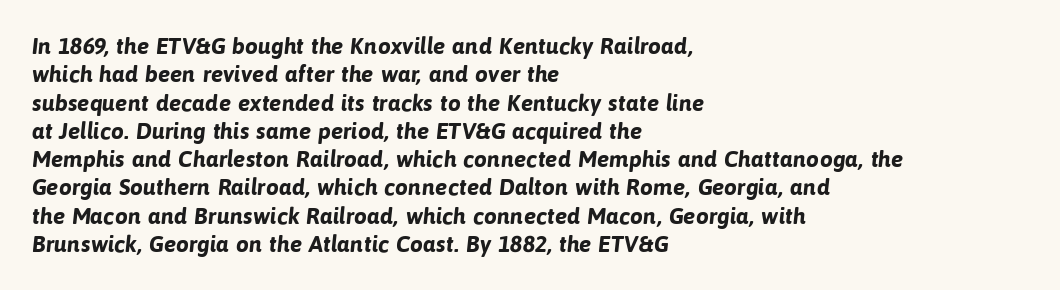
The image shows 23 px bold type; set left-aligned, line spacing 1.23x, normal letter spacing, not underlined.
